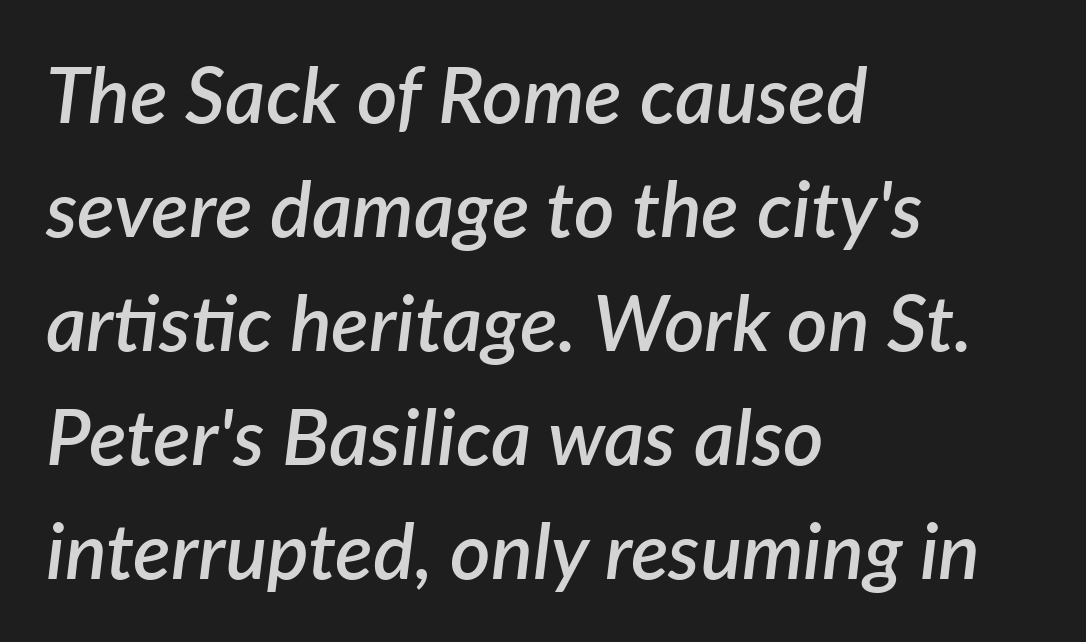
The image shows 78 px semibold type, italic (leaning right); set left-aligned, normal line spacing (1.46x), normal letter spacing, not underlined; low stroke contrast and a medium x-height.
